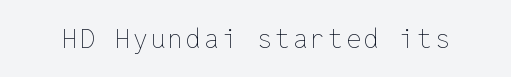
The image shows 26 px text type, upright; set not underlined.
